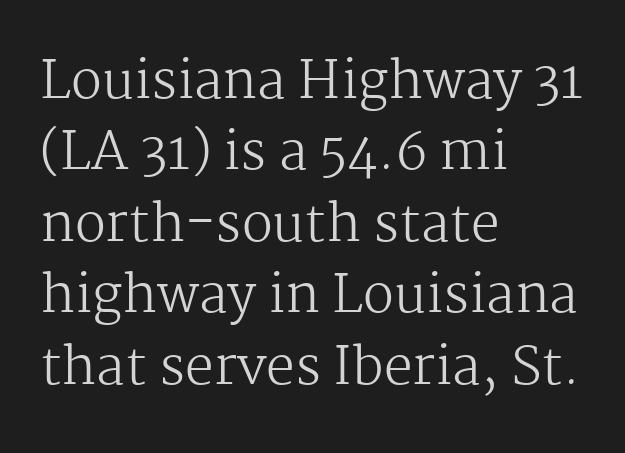
Q: Is the text bold? A: No.
Q: Is the text italic (slanted)? A: No, it is upright.
Q: Is the typeface a serif or a sans-serif typeface? A: Serif.
Q: Is the text underlined? A: No.
Q: How is the paragraph aligned? A: Left-aligned.
Q: Is the spacing between letters normal or unusually wide? A: Normal.
Q: Is the spacing between lines tight, normal or loose? A: Normal.
Q: Width (condensed, normal, or wide)? A: Normal.
Q: Stroke contrast? A: Medium.
Q: x-height? A: Medium.
Q: Monospaced? A: No.
